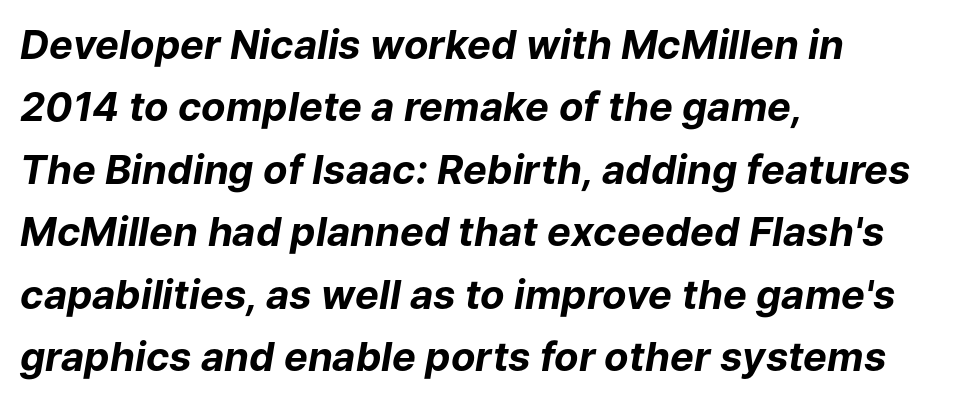
The image shows 40 px bold type, italic (leaning right); set left-aligned, normal line spacing (1.56x), normal letter spacing, not underlined; low stroke contrast and a medium x-height.
